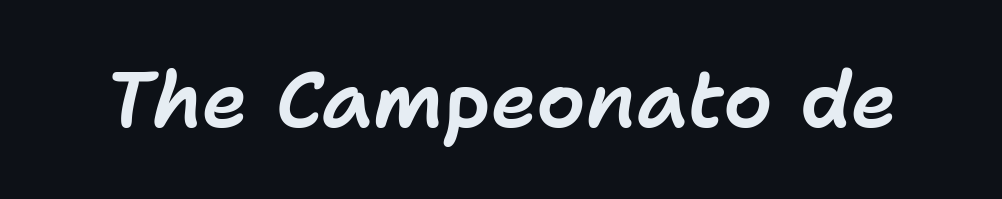
Italic: yes, the glyphs are oblique. The passage shown is not underscored anywhere. The line texture is even and compact thanks to regular tracking. A typesetter would call this proportional, since set widths differ per character.
